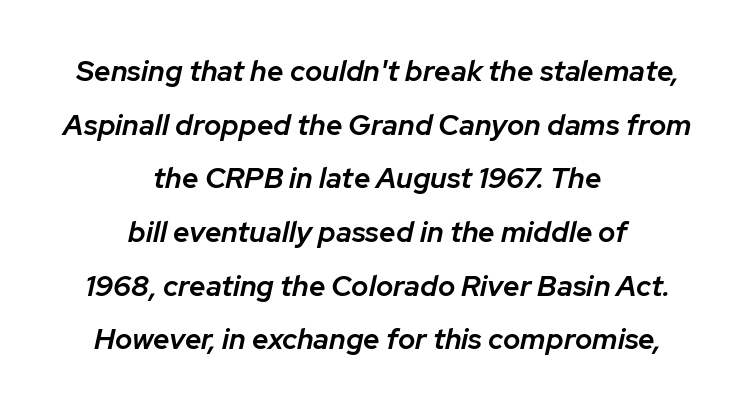
The specimen omits any rule beneath the text block's lines. Alignment: centered. Inter-character spacing is left at the font's built-in metrics. Think of a printed novel: that variable character pitch is what you see here. Rendered with sloped, italic letterforms.
